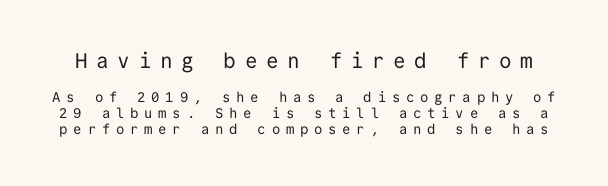
{"italic": "no", "bold": "no", "underline": "no", "line_spacing": "tight", "line_spacing_ratio": 1.12, "letter_spacing": "wide", "letter_spacing_em": 0.41, "larger_block": "first", "size_ratio": 1.5, "glyph_px": 21}
